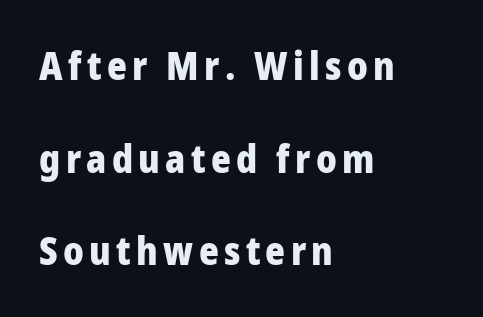
Compared with an ordinary text face, these strokes are far heavier — a full bold. This sample has the flowing, uneven cadence of proportional lettering. A classic flush-left, rag-right setting is used for this passage. Ordinary non-slanted type is in use. Quick note: underline off. No feet cap the strokes, marking this as sans-serif type.
